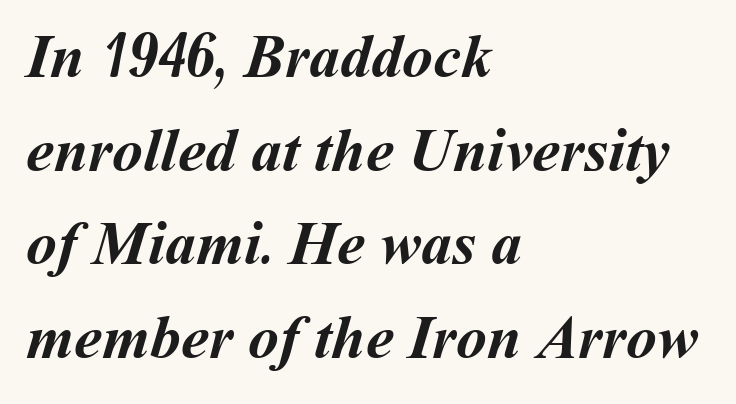
Q: Is the text bold? A: Yes.
Q: Is the text underlined? A: No.
Q: How is the paragraph aligned? A: Left-aligned.
Q: Is the spacing between letters normal or unusually wide? A: Normal.
Q: Is the spacing between lines tight, normal or loose? A: Normal.
Q: Width (condensed, normal, or wide)? A: Normal.
Q: Stroke contrast? A: Medium.
Q: x-height? A: Medium.
Q: Monospaced? A: No.
